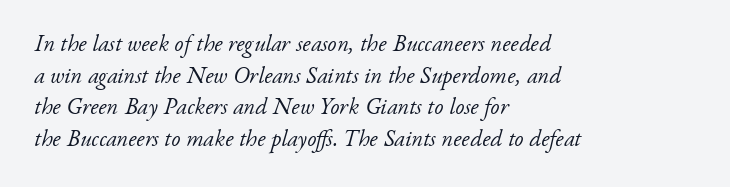
The setting favours the left margin, as ordinary paragraphs usually do. Ink coverage per letter is moderate at most. Short note: letters normally spaced. Vertical spacing — default. The font's italic variant was chosen for this text.
